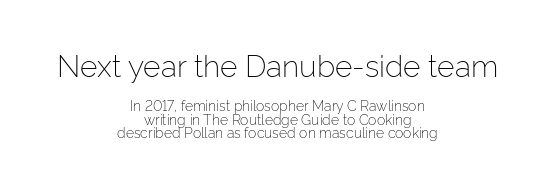
The image shows 30 px light sans-serif type, upright; set centered, tight line spacing (0.95x), normal letter spacing, not underlined; the first (top) block is 2.14x larger; low stroke contrast and a medium x-height.
